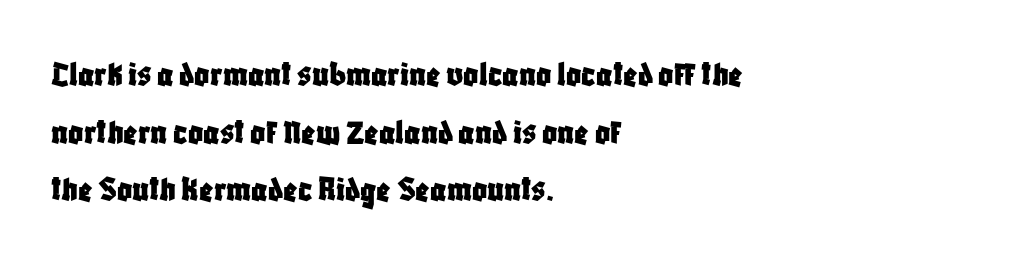
{"serif": "no", "italic": "no", "width": "condensed", "stroke_contrast": "low", "x_height": "large", "monospaced": "no", "underline": "no", "align": "left", "line_spacing": "normal", "line_spacing_ratio": 1.56, "letter_spacing": "normal", "letter_spacing_em": 0.0, "glyph_px": 37}
